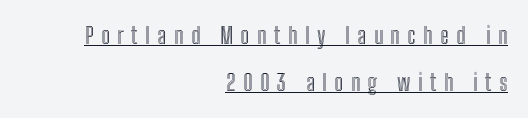
Students, observe the line beneath the letters — that is underlining. The setting favours the right margin, as signatures and pull-quotes sometimes do. Airy leading. Caption: expanded tracking, letters set apart. Rendered with straight, roman letterforms.
